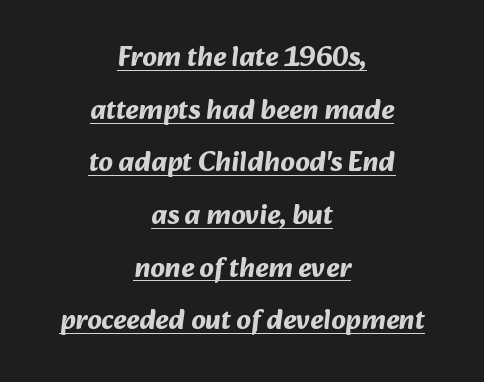
Q: Is the text bold? A: Yes.
Q: Is the typeface a serif or a sans-serif typeface? A: Sans-serif.
Q: Is the text underlined? A: Yes.
Q: How is the paragraph aligned? A: Centered.
Q: Is the spacing between letters normal or unusually wide? A: Normal.
Q: Width (condensed, normal, or wide)? A: Normal.
Q: Stroke contrast? A: Medium.
Q: x-height? A: Medium.
Q: Monospaced? A: No.
